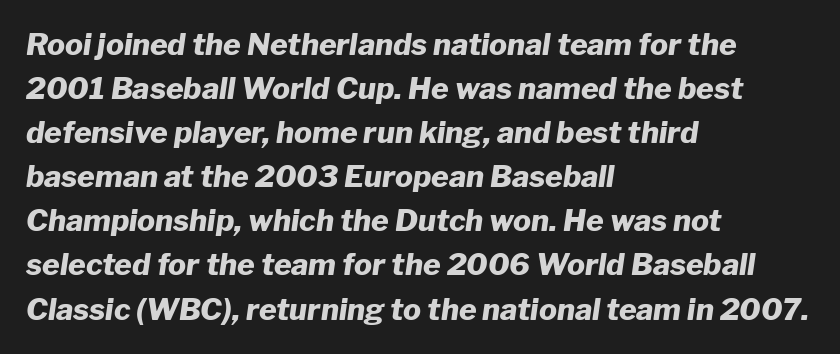
{"italic": "yes", "lean": "right", "slant_degrees": 8, "bold": "yes", "weight": "heavy", "width": "normal", "stroke_contrast": "low", "x_height": "medium", "monospaced": "no", "underline": "no", "align": "left", "line_spacing": "normal", "line_spacing_ratio": 1.47, "letter_spacing": "normal", "letter_spacing_em": 0.0, "glyph_px": 30}
